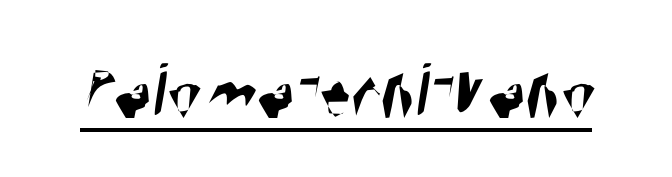
Is the letter spacing exaggerated? No — it looks like the ordinary default. This sample has the flowing, uneven cadence of proportional lettering. Unlike a traditional serif, this face leaves its strokes unadorned. These characters rest on top of a visible drawn line.
